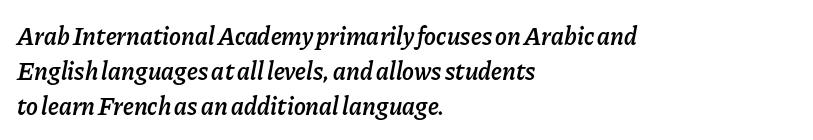
{"italic": "yes", "lean": "right", "slant_degrees": 11, "bold": "semi", "underline": "no", "align": "left", "line_spacing": "normal", "line_spacing_ratio": 1.4, "letter_spacing": "normal", "letter_spacing_em": 0.0, "glyph_px": 25}
